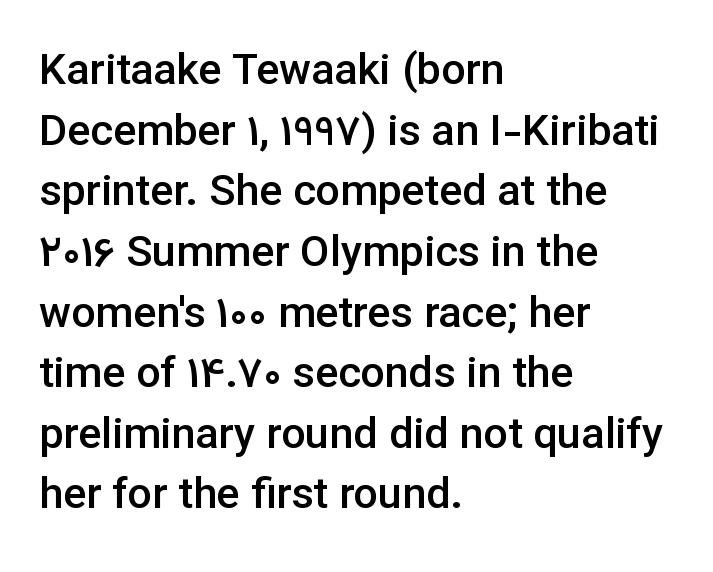
Q: Is the text bold? A: Semi-bold.
Q: Is the text italic (slanted)? A: No, it is upright.
Q: Is the typeface a serif or a sans-serif typeface? A: Sans-serif.
Q: Is the text underlined? A: No.
Q: How is the paragraph aligned? A: Left-aligned.
Q: Is the spacing between letters normal or unusually wide? A: Normal.
Q: Is the spacing between lines tight, normal or loose? A: Normal.
Q: Width (condensed, normal, or wide)? A: Normal.
Q: Stroke contrast? A: Low.
Q: x-height? A: Medium.
Q: Monospaced? A: No.
